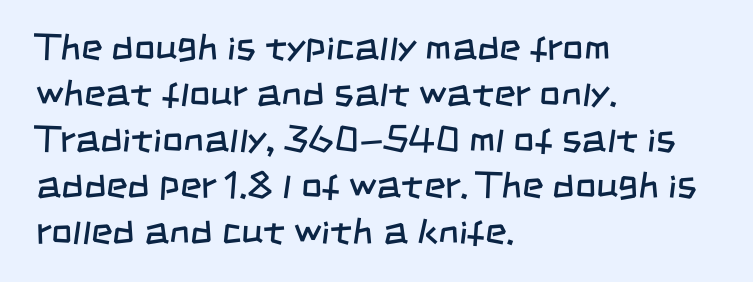
{"serif": "no", "bold": "no", "weight": "regular", "width": "condensed", "stroke_contrast": "low", "x_height": "large", "monospaced": "no", "underline": "no", "align": "left", "line_spacing_ratio": 1.24, "letter_spacing": "normal", "letter_spacing_em": 0.0, "glyph_px": 37}
